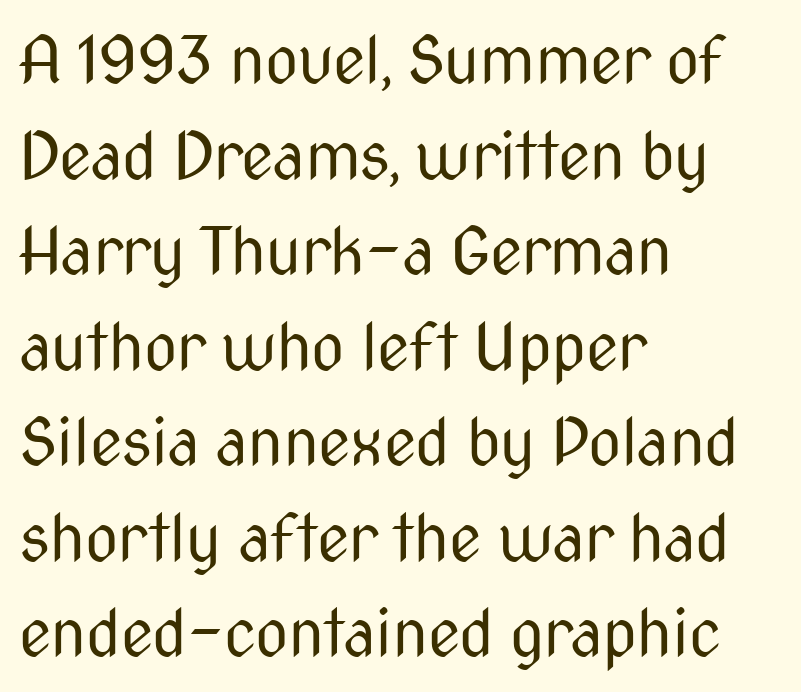
{"serif": "no", "italic": "no", "bold": "no", "weight": "regular", "width": "condensed", "stroke_contrast": "medium", "x_height": "medium", "monospaced": "no", "underline": "no", "align": "left", "line_spacing": "normal", "line_spacing_ratio": 1.47, "letter_spacing": "normal", "letter_spacing_em": 0.0, "glyph_px": 65}
